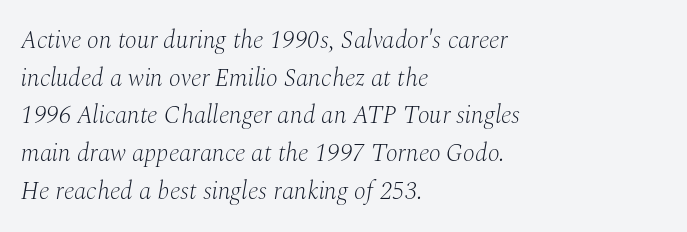
The image shows 25 px text type, italic (leaning right); set left-aligned, normal line spacing (1.51x), normal letter spacing, not underlined.
